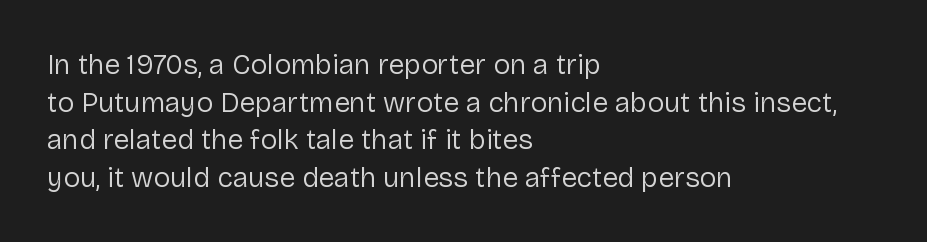
The image shows 28 px regular-weight sans-serif type, upright; set left-aligned, normal line spacing (1.34x), normal letter spacing, not underlined; low stroke contrast and a medium x-height.
